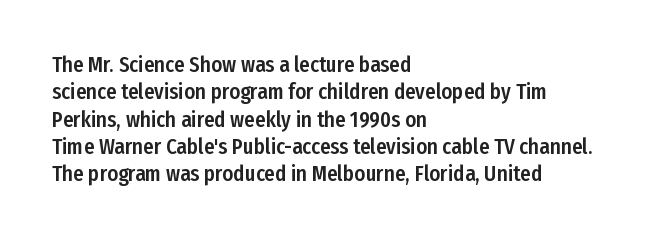
The image shows 21 px text type, upright; set left-aligned, normal line spacing (1.3x), normal letter spacing, not underlined.
